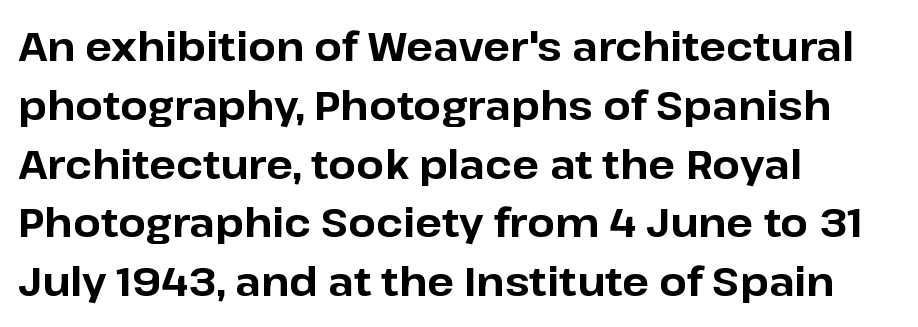
Q: Is the text bold? A: Yes.
Q: Is the text italic (slanted)? A: No, it is upright.
Q: Is the typeface a serif or a sans-serif typeface? A: Sans-serif.
Q: Is the text underlined? A: No.
Q: How is the paragraph aligned? A: Left-aligned.
Q: Is the spacing between letters normal or unusually wide? A: Normal.
Q: Is the spacing between lines tight, normal or loose? A: Normal.
Q: Width (condensed, normal, or wide)? A: Normal.
Q: Stroke contrast? A: Low.
Q: x-height? A: Medium.
Q: Monospaced? A: No.
